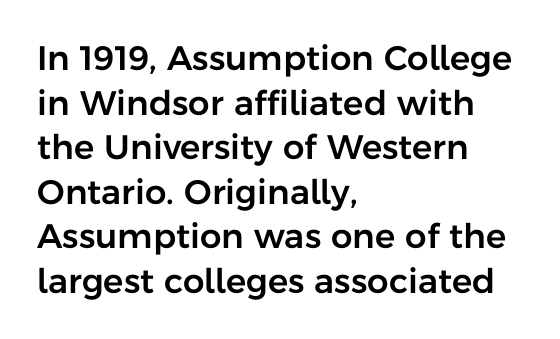
The image shows 34 px sans-serif type, upright; set left-aligned, normal line spacing (1.31x), normal letter spacing, not underlined; low stroke contrast and a medium x-height.
